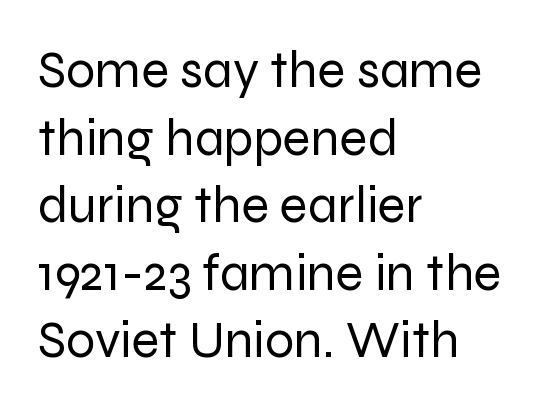
Q: Is the text bold? A: No.
Q: Is the text italic (slanted)? A: No, it is upright.
Q: Is the typeface a serif or a sans-serif typeface? A: Sans-serif.
Q: Is the text underlined? A: No.
Q: How is the paragraph aligned? A: Left-aligned.
Q: Is the spacing between letters normal or unusually wide? A: Normal.
Q: Is the spacing between lines tight, normal or loose? A: Normal.
Q: Width (condensed, normal, or wide)? A: Normal.
Q: Stroke contrast? A: Low.
Q: x-height? A: Medium.
Q: Monospaced? A: No.
